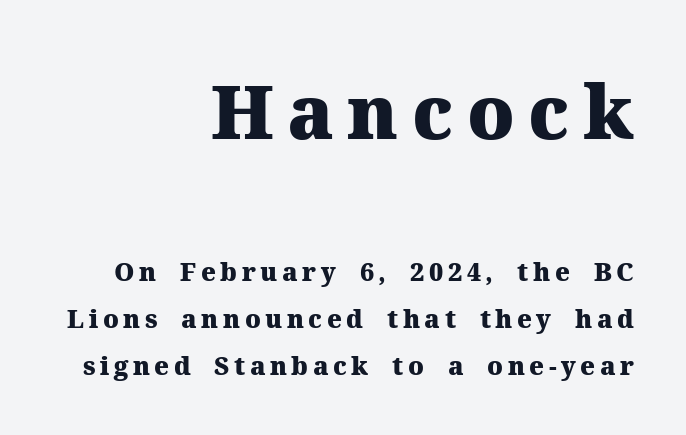
{"serif": "yes", "italic": "no", "bold": "yes", "weight": "heavy", "width": "normal", "stroke_contrast": "medium", "x_height": "medium", "monospaced": "no", "underline": "no", "align": "right", "line_spacing_ratio": 1.87, "larger_block": "first", "size_ratio": 3.0, "glyph_px": 75}
